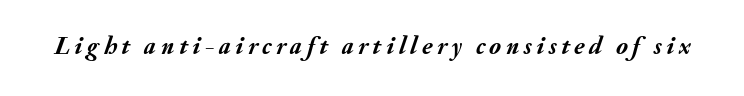
The image shows 25 px bold type, italic (leaning right); set not underlined.
